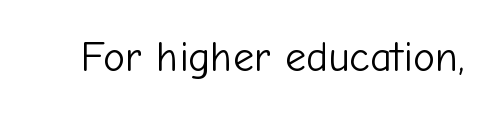
Q: Is the text bold? A: No.
Q: Is the text italic (slanted)? A: No, it is upright.
Q: Is the typeface a serif or a sans-serif typeface? A: Sans-serif.
Q: Is the text underlined? A: No.
Q: Is the spacing between letters normal or unusually wide? A: Normal.
Q: Width (condensed, normal, or wide)? A: Normal.
Q: Stroke contrast? A: Low.
Q: x-height? A: Medium.
Q: Monospaced? A: No.
